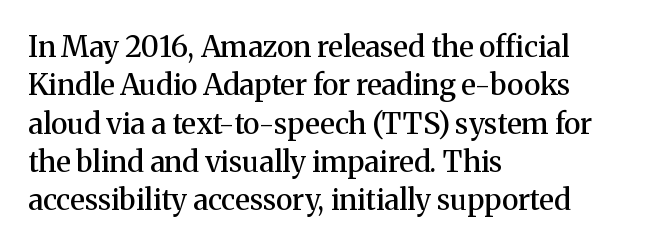
Q: Is the text bold? A: Semi-bold.
Q: Is the text italic (slanted)? A: No, it is upright.
Q: Is the typeface a serif or a sans-serif typeface? A: Serif.
Q: Is the text underlined? A: No.
Q: How is the paragraph aligned? A: Left-aligned.
Q: Is the spacing between letters normal or unusually wide? A: Normal.
Q: Is the spacing between lines tight, normal or loose? A: Normal.
Q: Width (condensed, normal, or wide)? A: Normal.
Q: Stroke contrast? A: Medium.
Q: x-height? A: Medium.
Q: Monospaced? A: No.
